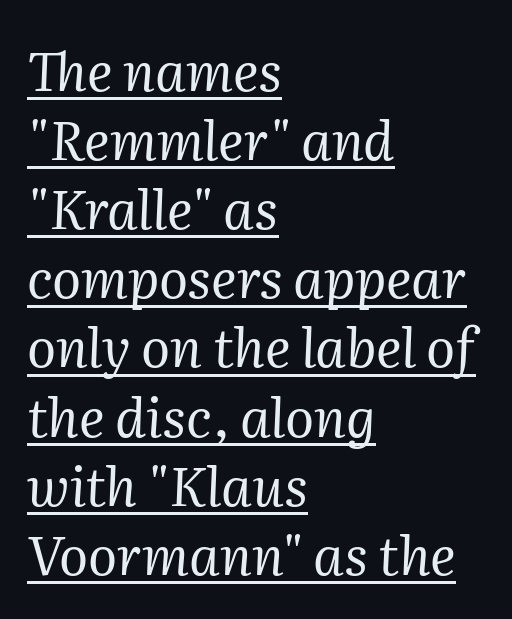
Q: Is the text bold? A: No.
Q: Is the text italic (slanted)? A: Yes, it leans right by about 2 degrees.
Q: Is the typeface a serif or a sans-serif typeface? A: Serif.
Q: Is the text underlined? A: Yes.
Q: How is the paragraph aligned? A: Left-aligned.
Q: Is the spacing between letters normal or unusually wide? A: Normal.
Q: Is the spacing between lines tight, normal or loose? A: Normal.
Q: Width (condensed, normal, or wide)? A: Normal.
Q: Stroke contrast? A: Medium.
Q: x-height? A: Medium.
Q: Monospaced? A: No.
